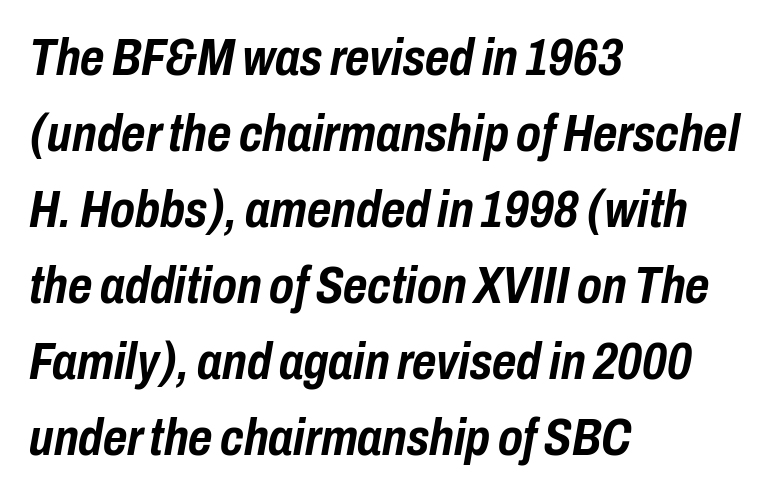
Is the letter spacing exaggerated? No — it looks like the ordinary default. Line starts are locked; line ends wander. This is heavy type, rendered in bold. Is this a fixed-width face? No — the glyphs have proportional, varying widths. No word sits above an underline. There's an unmistakable incline to the writing here.
